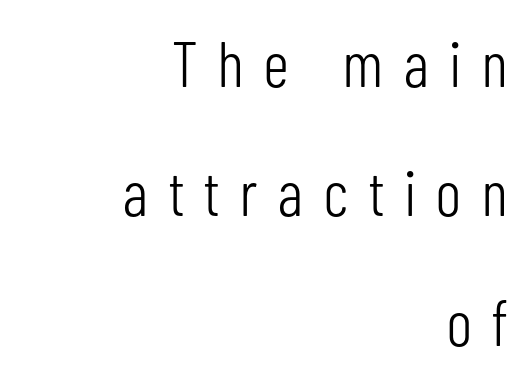
Is there much room between lines? Yes — plenty of vertical air separates them. Observe the wide spacing: letters keep a clear distance from each other. Descenders hang freely into open space. This is the regular roman posture of the typeface. Ink coverage per letter is moderate at most.
